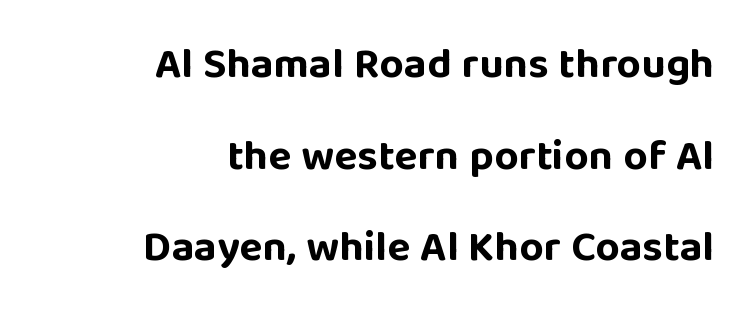
A typesetter would call this proportional, since set widths differ per character. Spacing between characters is what you'd get straight out of the box. Words float on clear page, feet unadorned. Notice the wide empty band between every row — that's loose leading. Does the lettering tilt? It doesn't — this is upright. The strokes are fattened all the way to bold.
